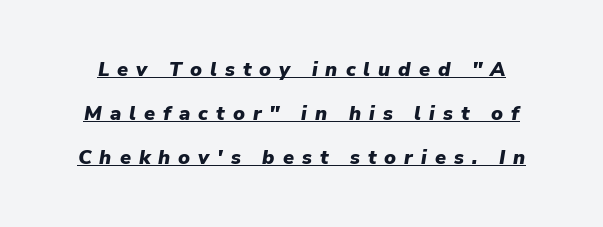
Q: Is the text bold? A: Yes.
Q: Is the text italic (slanted)? A: Yes, it leans right by about 9 degrees.
Q: Is the text underlined? A: Yes.
Q: Is the spacing between letters normal or unusually wide? A: Unusually wide.
Q: Is the spacing between lines tight, normal or loose? A: Loose.
